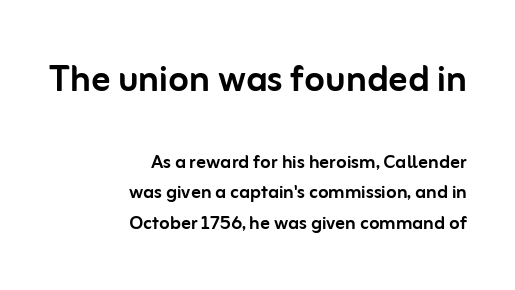
{"serif": "no", "italic": "no", "width": "normal", "stroke_contrast": "low", "x_height": "medium", "monospaced": "no", "underline": "no", "align": "right", "line_spacing": "normal", "line_spacing_ratio": 1.28, "letter_spacing": "normal", "letter_spacing_em": 0.0, "larger_block": "first", "size_ratio": 1.96, "glyph_px": 47}
